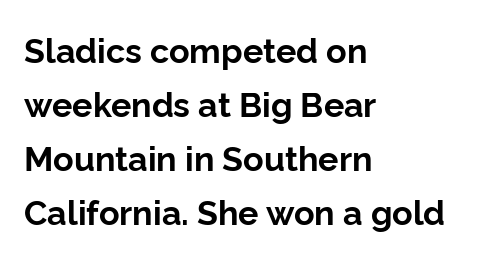
The image shows 34 px bold sans-serif type, upright; set left-aligned, normal line spacing (1.59x), normal letter spacing, not underlined; low stroke contrast and a medium x-height.
